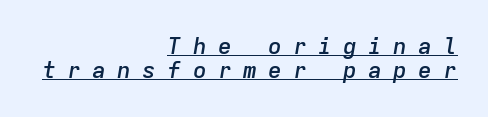
{"italic": "yes", "lean": "right", "slant_degrees": 9, "bold": "semi", "underline": "yes", "align": "right", "line_spacing": "tight", "line_spacing_ratio": 1.05, "letter_spacing": "wide", "letter_spacing_em": 0.49, "glyph_px": 23}
